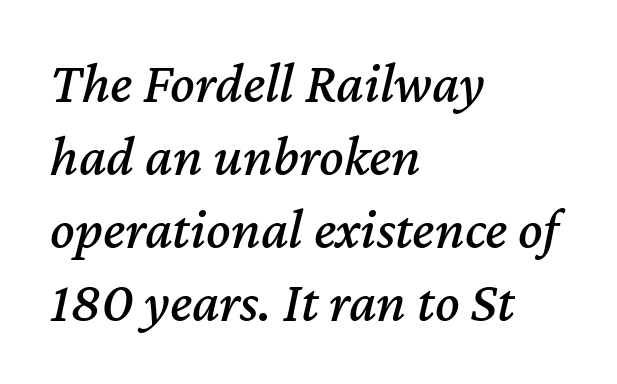
The image shows 57 px text type, italic (leaning right); set left-aligned, normal line spacing (1.28x), normal letter spacing, not underlined; medium stroke contrast and a medium x-height.
